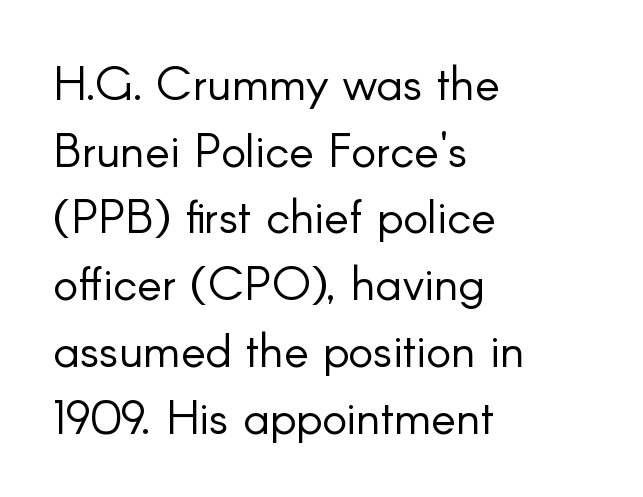
The image shows 47 px light sans-serif type, upright; set left-aligned, normal line spacing (1.42x), normal letter spacing, not underlined; low stroke contrast and a small x-height.
